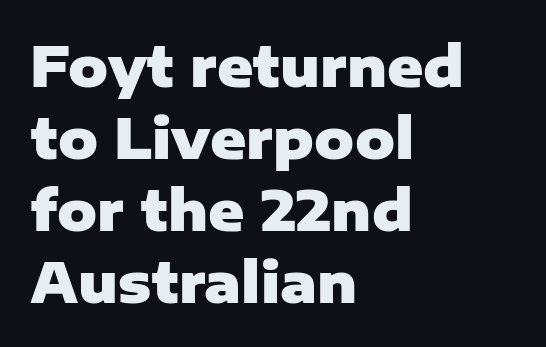
The setting favours the left margin, as ordinary paragraphs usually do. Proportional: the letters do not fall into vertical columns. Plenty of ink on the page — the face is bold. Check where the strokes stop: nothing finishes them off — pure sans.
